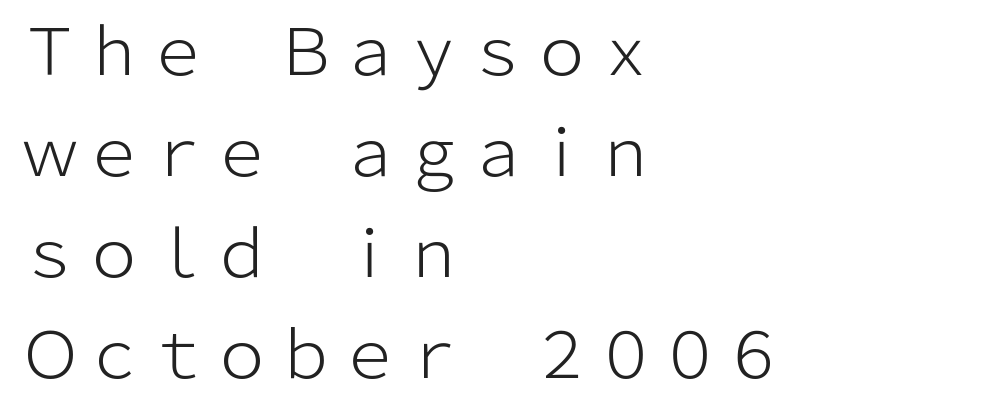
A bare baseline throughout the passage. These lines are rendered in a variable-pitch font. The paragraph has a hard left edge and a soft right edge. Bold? No — there's no thickening of the strokes. This is the regular roman posture of the typeface. Evenly set lines give the paragraph a standard silhouette.
